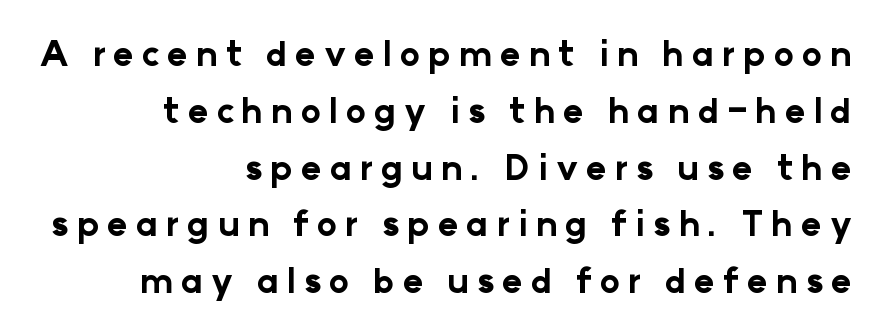
Summary of vertical rhythm: regular, with standard interline spacing. Looks like regular typesetting: each glyph gets only the width it needs. The axis of the letterforms is exactly vertical. Descenders are the only things crossing below the line. The strokes are fattened all the way to bold. The compositor pushed each line to the right boundary.
